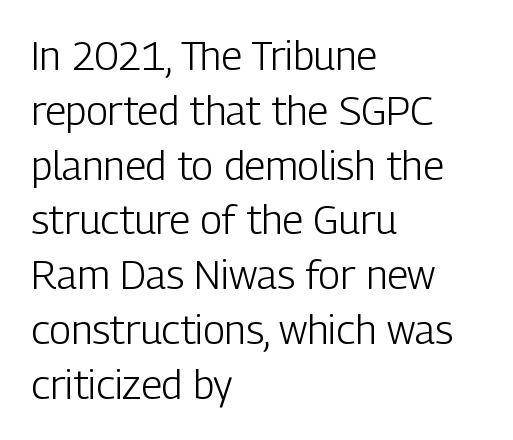
The image shows 40 px light, condensed sans-serif type, upright; set left-aligned, normal line spacing (1.37x), normal letter spacing, not underlined; low stroke contrast and a medium x-height.
